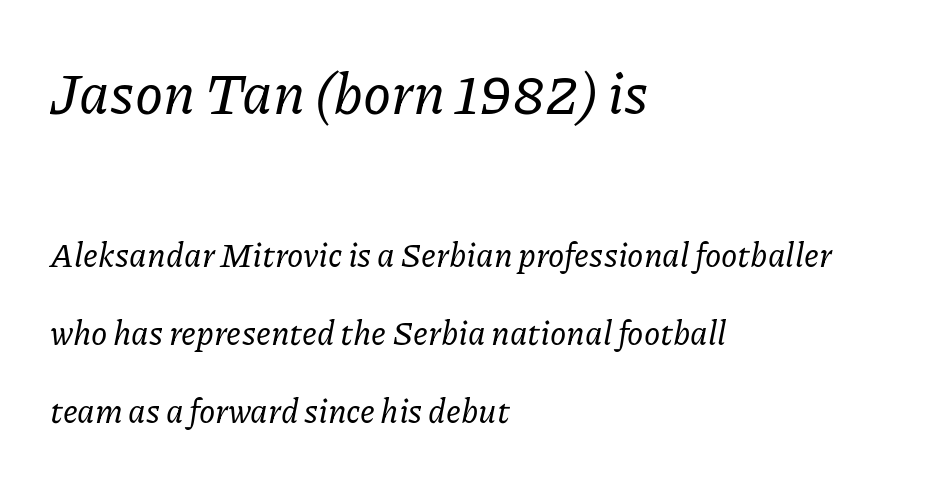
In this sample the first text group is rendered at the bigger scale. Underlining? Definitely not there. Designer's note — italics engaged. The letters carry serifs — small finishing strokes at the ends of their stems. Is the letter spacing exaggerated? No — it looks like the ordinary default.
